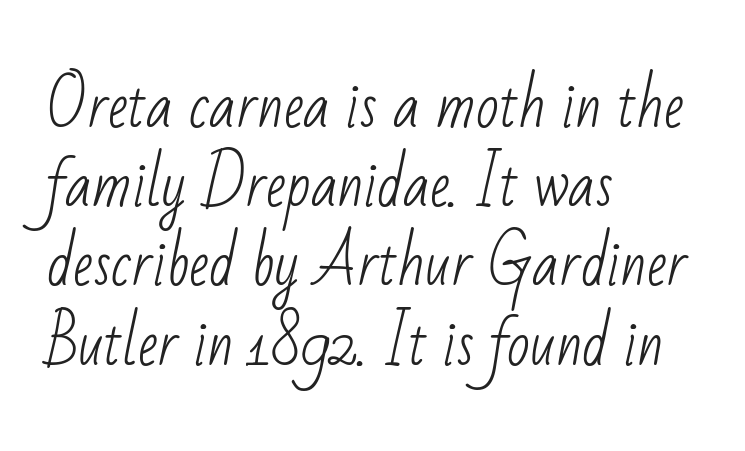
Q: Is the text bold? A: No.
Q: Is the typeface a serif or a sans-serif typeface? A: Sans-serif.
Q: Is the text underlined? A: No.
Q: How is the paragraph aligned? A: Left-aligned.
Q: Is the spacing between letters normal or unusually wide? A: Normal.
Q: Is the spacing between lines tight, normal or loose? A: Normal.
Q: Width (condensed, normal, or wide)? A: Condensed.
Q: Stroke contrast? A: Low.
Q: x-height? A: Small.
Q: Monospaced? A: No.
